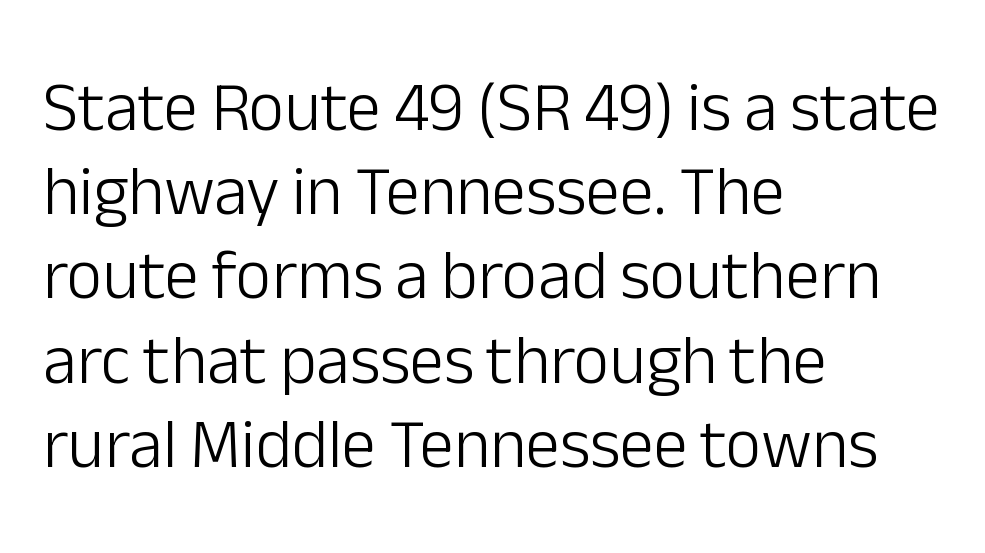
{"serif": "no", "italic": "no", "bold": "no", "weight": "light", "width": "normal", "stroke_contrast": "low", "x_height": "medium", "monospaced": "no", "underline": "no", "align": "left", "line_spacing_ratio": 1.22, "letter_spacing": "normal", "letter_spacing_em": 0.0, "glyph_px": 69}
